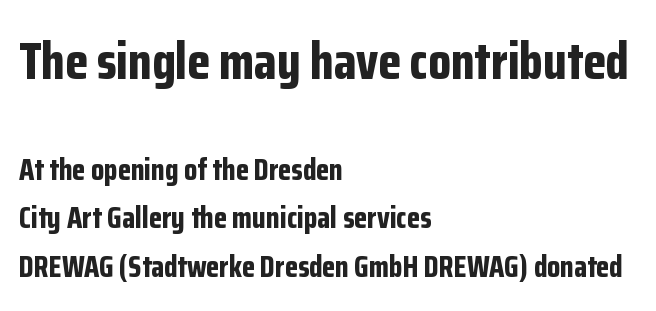
The letters sit at their default tracking, neither squeezed nor spread. Do the letters lean? They stand straight. What weight is shown? A full bold with thick strokes. Serif or sans? Sans — the stroke terminals are bare. Note the varied advance widths — an 'i' is clearly narrower than an 'm'. The rendering shrinks the type as you move from the upper chunk to the lower.
